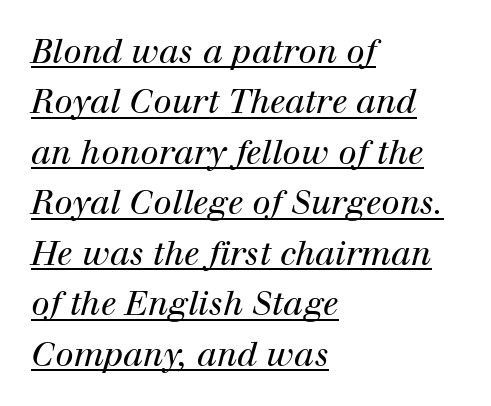
Q: Is the text bold? A: No.
Q: Is the text italic (slanted)? A: Yes, it leans right by about 12 degrees.
Q: Is the typeface a serif or a sans-serif typeface? A: Serif.
Q: Is the text underlined? A: Yes.
Q: How is the paragraph aligned? A: Left-aligned.
Q: Is the spacing between letters normal or unusually wide? A: Normal.
Q: Is the spacing between lines tight, normal or loose? A: Normal.
Q: Width (condensed, normal, or wide)? A: Normal.
Q: Stroke contrast? A: High.
Q: x-height? A: Medium.
Q: Monospaced? A: No.
